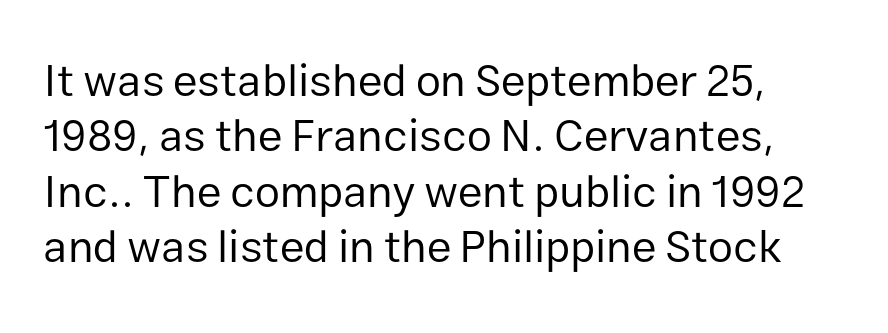
The weight would be labelled regular, book, light, or lighter still. Tracking value appears to be zero — textbook default spacing. Has an underline been added? It has not. Character widths vary here, with narrow letters taking less room than wide ones.
